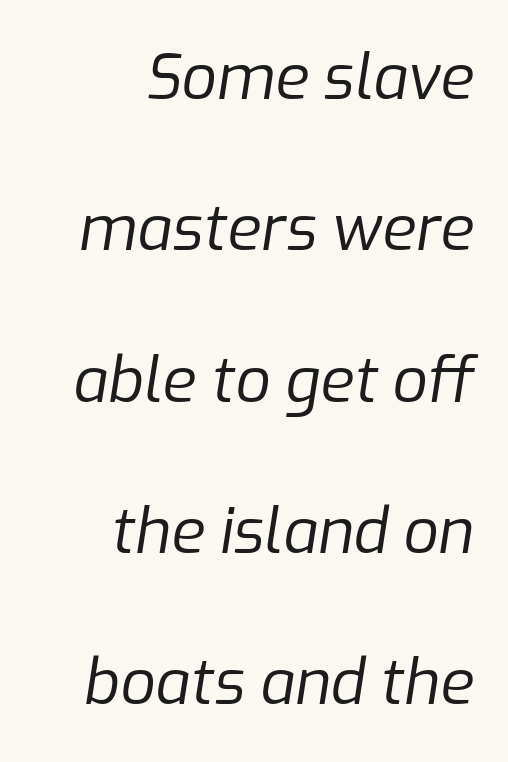
The image shows 62 px regular-weight type, italic (leaning right); set right-aligned, loose line spacing (2.44x), normal letter spacing, not underlined; low stroke contrast and a medium x-height.
